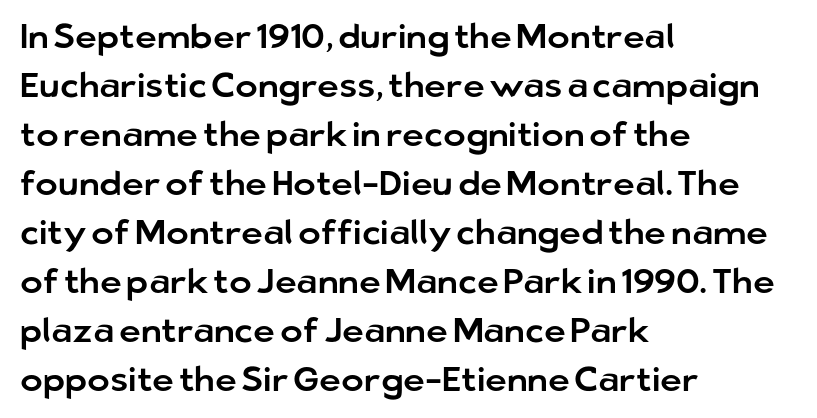
The area under the type is left untouched. Spacing verdict: proportional, widths tailored to each character. These lines are set flush left with a ragged right edge. Grotesque or geometric, the face here clearly has no serifs. Ascenders rise straight up at ninety degrees. Does the leading feel generous? No, just average.
